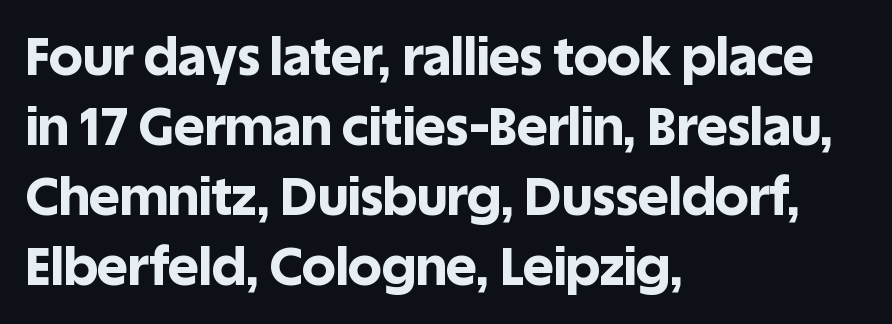
The type is set solid horizontally, with unmodified tracking. All the whitespace from short lines collects on the right. Summary of vertical rhythm: regular, with standard interline spacing. A typesetter would call this proportional, since set widths differ per character.
